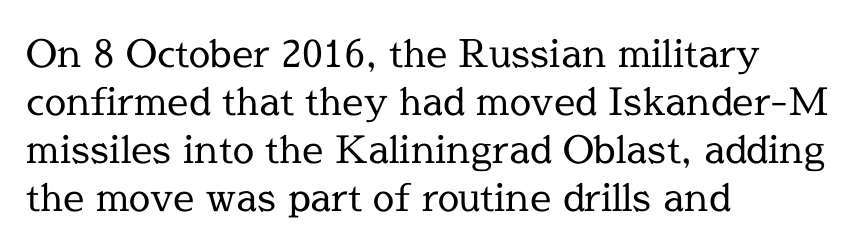
Q: Is the text bold? A: No.
Q: Is the text italic (slanted)? A: No, it is upright.
Q: Is the typeface a serif or a sans-serif typeface? A: Serif.
Q: Is the text underlined? A: No.
Q: How is the paragraph aligned? A: Left-aligned.
Q: Is the spacing between letters normal or unusually wide? A: Normal.
Q: Is the spacing between lines tight, normal or loose? A: Normal.
Q: Width (condensed, normal, or wide)? A: Normal.
Q: x-height? A: Medium.
Q: Monospaced? A: No.
